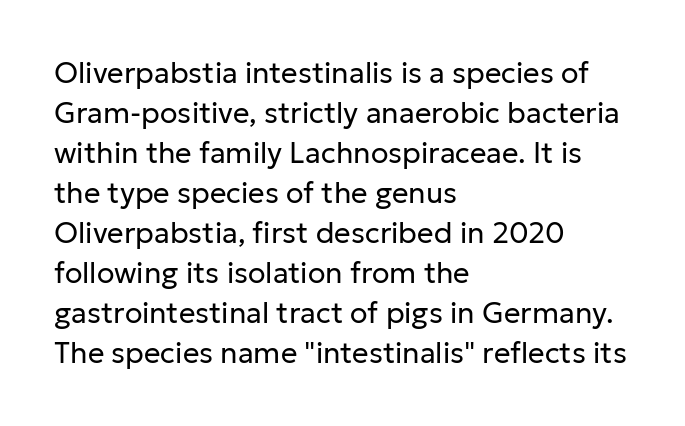
The glyphs in this specimen are sans serif. Here the designer chose a conventional face with non-uniform glyph widths. Stroke mass is kept to a normal reading level or below. The passage shown has conventional tracking throughout. Decoration check: the copy has no underline.
